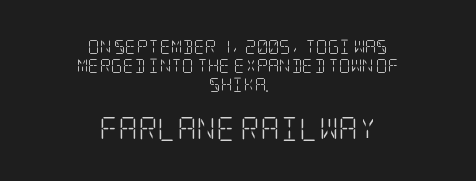
Upright lettering throughout. The strokes are not fattened; the text isn't bold. The lines sit at an ordinary, default distance from one another. Glyph-to-glyph distance matches everyday printed text. Just letters on the line, the space beneath them empty. Teacher's note: observe the equal gaps on both sides — that is centered alignment.
